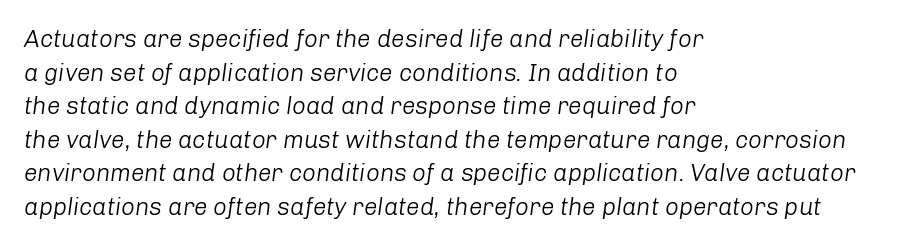
{"italic": "yes", "lean": "right", "slant_degrees": 8, "bold": "no", "underline": "no", "align": "left", "line_spacing": "normal", "line_spacing_ratio": 1.4, "letter_spacing": "normal", "letter_spacing_em": 0.0, "glyph_px": 24}
